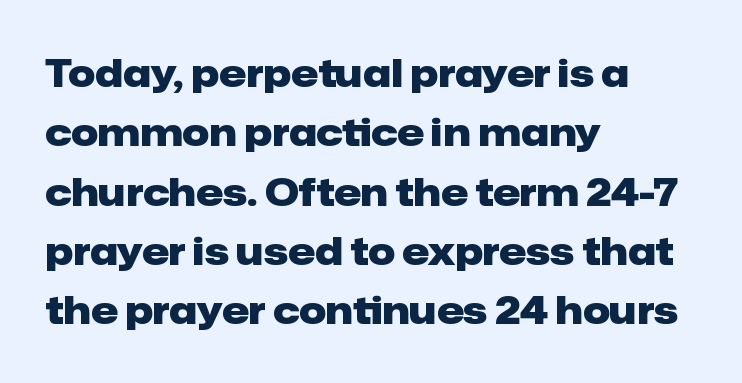
Does the copy run flush right? No — it runs flush left. The line texture is even and compact thanks to regular tracking. Style check: upright. This block has exactly the height ordinary leading produces. These words are printed bold, with thick strokes throughout. Each letter keeps its own natural width here, so spacing adapts to shape.
